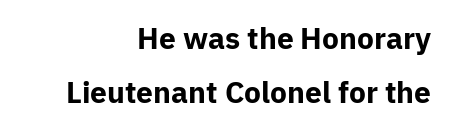
Q: Is the text bold? A: Yes.
Q: Is the text italic (slanted)? A: No, it is upright.
Q: Is the typeface a serif or a sans-serif typeface? A: Sans-serif.
Q: Is the text underlined? A: No.
Q: How is the paragraph aligned? A: Right-aligned.
Q: Is the spacing between letters normal or unusually wide? A: Normal.
Q: Width (condensed, normal, or wide)? A: Normal.
Q: Stroke contrast? A: Low.
Q: x-height? A: Medium.
Q: Monospaced? A: No.
